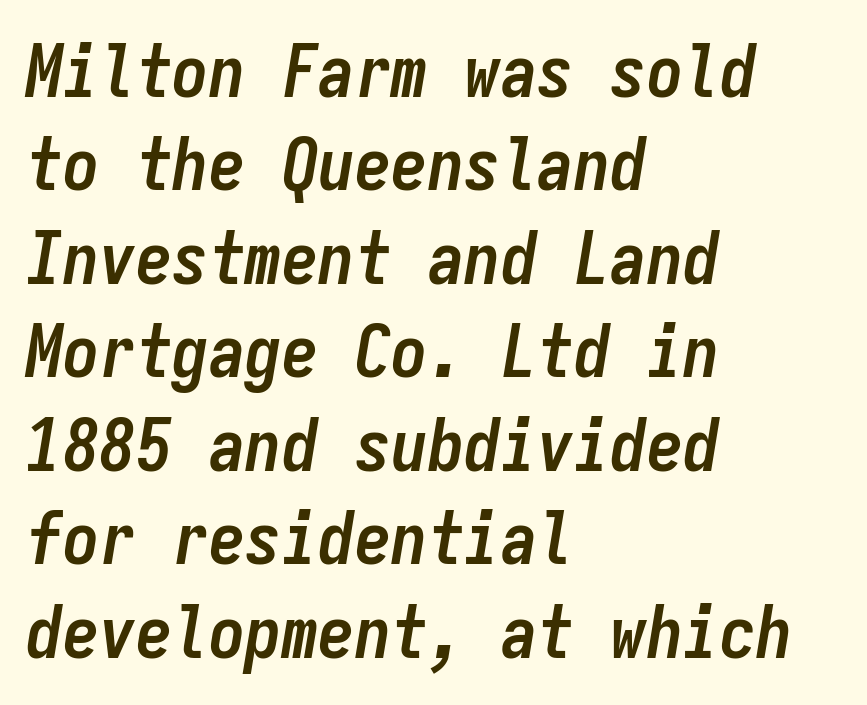
Q: Is the text bold? A: Yes.
Q: Is the text italic (slanted)? A: Yes, it leans right by about 9 degrees.
Q: Is the text underlined? A: No.
Q: How is the paragraph aligned? A: Left-aligned.
Q: Is the spacing between letters normal or unusually wide? A: Normal.
Q: Is the spacing between lines tight, normal or loose? A: Normal.
Q: Width (condensed, normal, or wide)? A: Condensed.
Q: Stroke contrast? A: Low.
Q: x-height? A: Medium.
Q: Monospaced? A: Yes.
